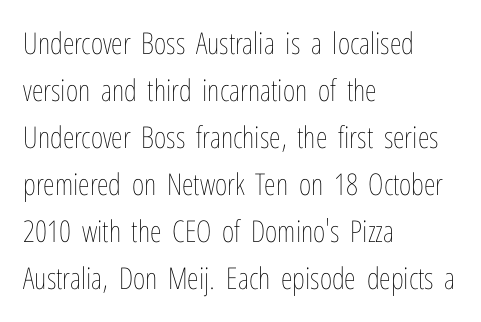
Q: Is the text bold? A: No.
Q: Is the text italic (slanted)? A: No, it is upright.
Q: Is the text underlined? A: No.
Q: How is the paragraph aligned? A: Left-aligned.
Q: Is the spacing between letters normal or unusually wide? A: Normal.
Q: Is the spacing between lines tight, normal or loose? A: Normal.
Q: Width (condensed, normal, or wide)? A: Condensed.
Q: Stroke contrast? A: Low.
Q: x-height? A: Medium.
Q: Monospaced? A: No.
